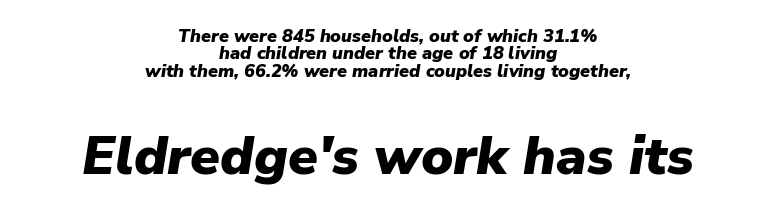
Caption: multi-line text, centered on the measure. Tracking here is standard; glyphs follow each other at the usual distance. This rendering features lettering with no underline. The rendering uses natural spacing where letterforms have individual widths.
